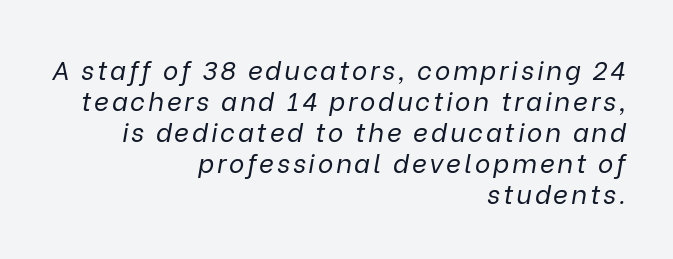
Q: Is the text bold? A: No.
Q: Is the text italic (slanted)? A: Yes, it leans right by about 9 degrees.
Q: Is the text underlined? A: No.
Q: How is the paragraph aligned? A: Right-aligned.
